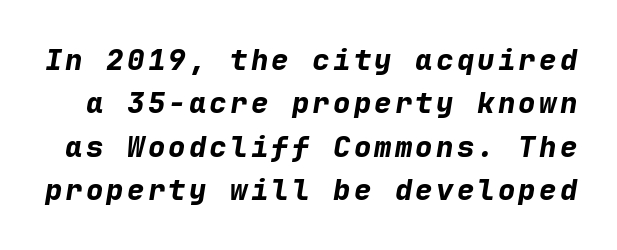
The image shows 29 px bold type, italic (leaning right), monospaced; set normal line spacing (1.5x), not underlined; low stroke contrast and a medium x-height.
